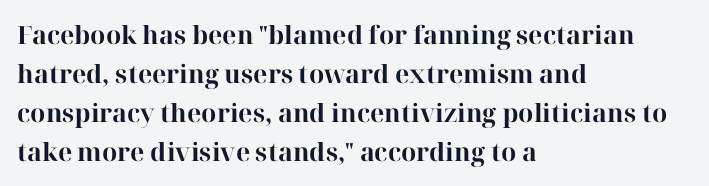
Vertical strokes here are truly vertical. In terms of letterspacing, this is plain default setting. This block has exactly the height ordinary leading produces. Pretty heavy lettering here — definitely bold.
